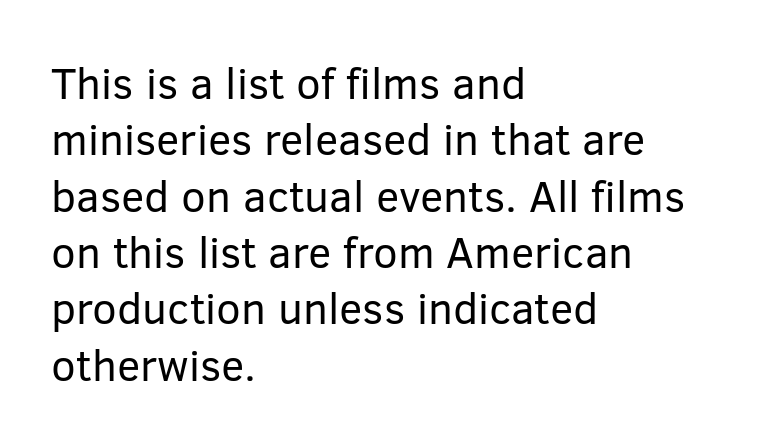
Q: Is the text bold? A: No.
Q: Is the text italic (slanted)? A: No, it is upright.
Q: Is the typeface a serif or a sans-serif typeface? A: Sans-serif.
Q: Is the text underlined? A: No.
Q: How is the paragraph aligned? A: Left-aligned.
Q: Is the spacing between letters normal or unusually wide? A: Normal.
Q: Is the spacing between lines tight, normal or loose? A: Normal.
Q: Width (condensed, normal, or wide)? A: Normal.
Q: Stroke contrast? A: Low.
Q: x-height? A: Medium.
Q: Monospaced? A: No.
